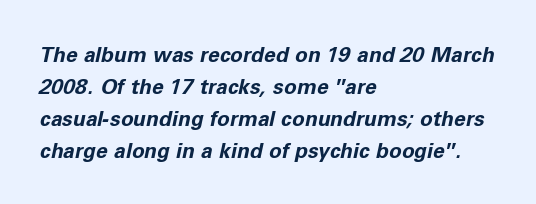
Rows of type keep a routine distance in the vertical direction. Underlining? Definitely not there. Slanted lettering throughout. Honestly, the letter spacing is just normal — you wouldn't notice it. Each line starts at the same left margin while the right side varies.
